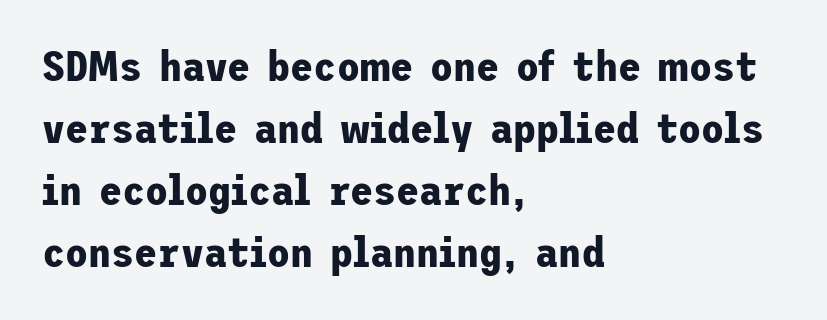
{"serif": "no", "italic": "no", "bold": "yes", "weight": "bold", "width": "normal", "stroke_contrast": "low", "x_height": "medium", "underline": "no", "align": "left", "line_spacing": "normal", "line_spacing_ratio": 1.48, "letter_spacing": "normal", "letter_spacing_em": 0.0, "glyph_px": 42}
